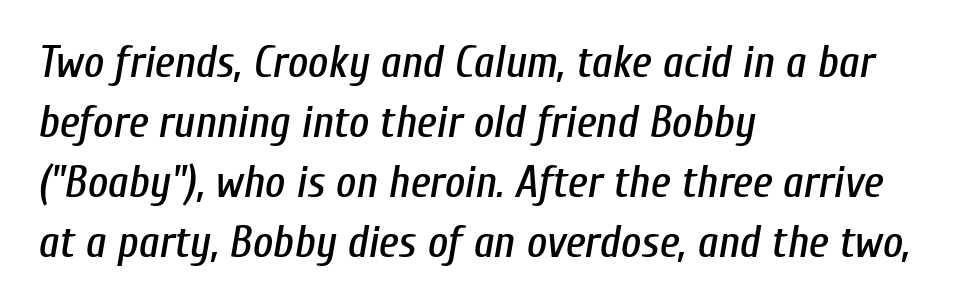
Q: Is the text italic (slanted)? A: Yes, it leans right by about 10 degrees.
Q: Is the text underlined? A: No.
Q: How is the paragraph aligned? A: Left-aligned.
Q: Is the spacing between letters normal or unusually wide? A: Normal.
Q: Is the spacing between lines tight, normal or loose? A: Normal.
Q: Width (condensed, normal, or wide)? A: Condensed.
Q: Stroke contrast? A: Low.
Q: x-height? A: Medium.
Q: Monospaced? A: No.
